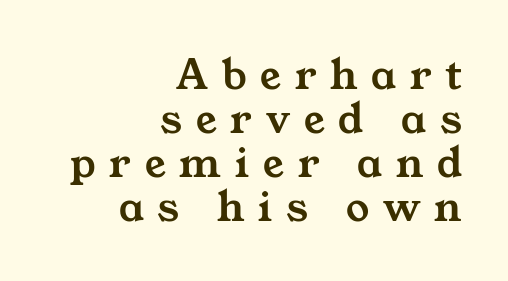
Q: Is the typeface a serif or a sans-serif typeface? A: Serif.
Q: Is the text underlined? A: No.
Q: How is the paragraph aligned? A: Right-aligned.
Q: Is the spacing between letters normal or unusually wide? A: Unusually wide.
Q: Is the spacing between lines tight, normal or loose? A: Tight.
Q: Width (condensed, normal, or wide)? A: Wide.
Q: Stroke contrast? A: Medium.
Q: x-height? A: Medium.
Q: Monospaced? A: No.
